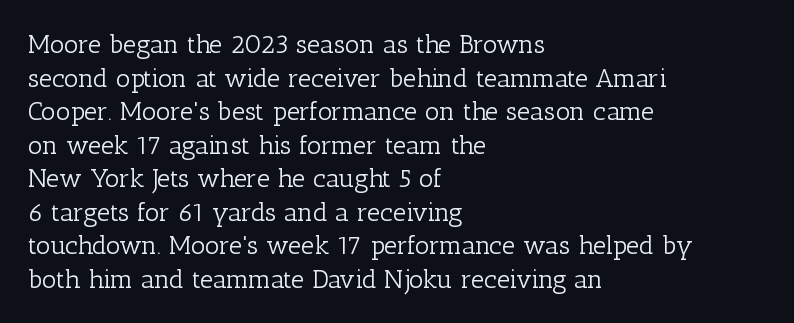
{"italic": "no", "bold": "no", "underline": "no", "align": "left", "line_spacing": "normal", "line_spacing_ratio": 1.29, "letter_spacing": "normal", "letter_spacing_em": 0.0, "glyph_px": 26}
